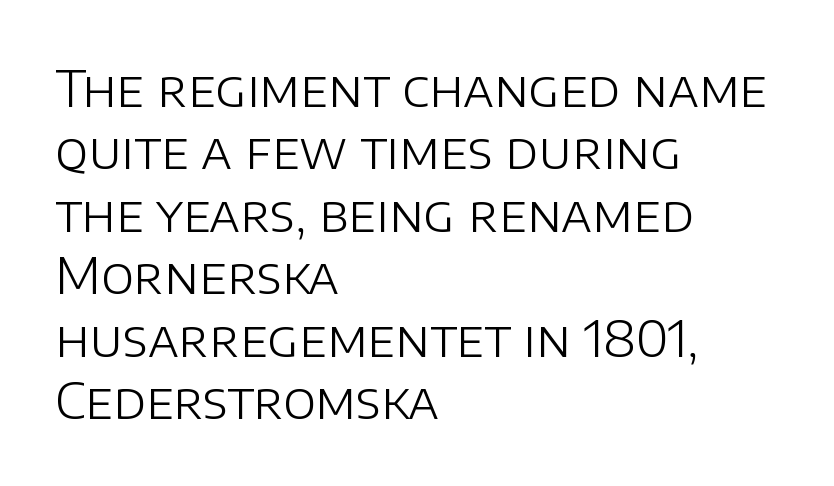
The image shows 50 px light sans-serif type, upright; set left-aligned, normal line spacing (1.25x), normal letter spacing, not underlined; low stroke contrast and a large x-height.
